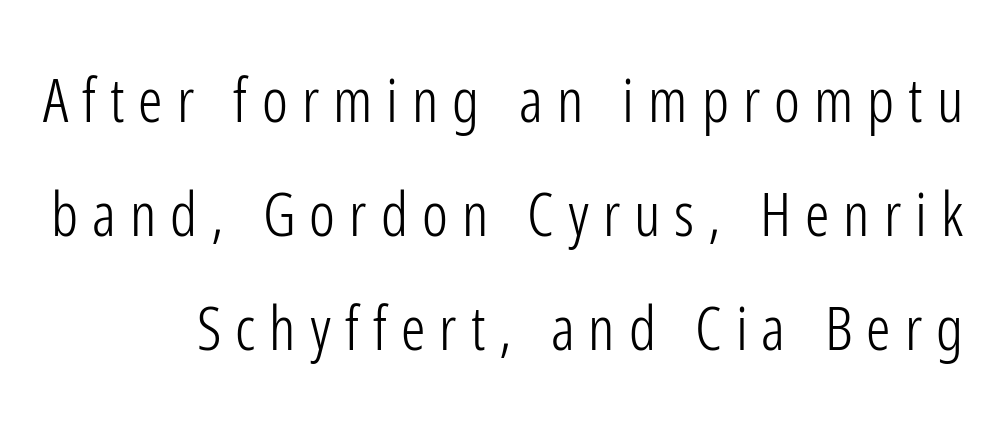
Q: Is the text bold? A: No.
Q: Is the text italic (slanted)? A: No, it is upright.
Q: Is the typeface a serif or a sans-serif typeface? A: Sans-serif.
Q: Is the text underlined? A: No.
Q: Is the spacing between letters normal or unusually wide? A: Unusually wide.
Q: Width (condensed, normal, or wide)? A: Condensed.
Q: Stroke contrast? A: Low.
Q: x-height? A: Medium.
Q: Monospaced? A: No.
